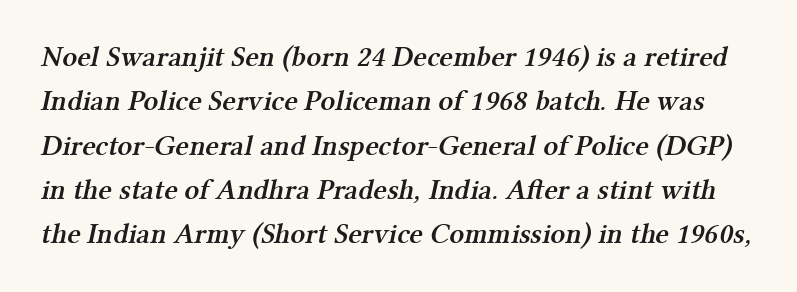
Q: Is the text bold? A: Semi-bold.
Q: Is the typeface a serif or a sans-serif typeface? A: Serif.
Q: Is the text underlined? A: No.
Q: Is the spacing between letters normal or unusually wide? A: Normal.
Q: Is the spacing between lines tight, normal or loose? A: Normal.
Q: Width (condensed, normal, or wide)? A: Normal.
Q: Stroke contrast? A: Medium.
Q: x-height? A: Medium.
Q: Monospaced? A: No.
